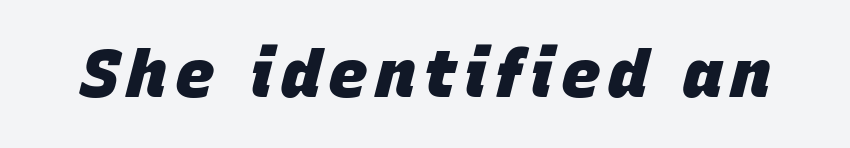
{"italic": "yes", "lean": "right", "slant_degrees": 15, "bold": "yes", "weight": "heavy", "width": "normal", "stroke_contrast": "low", "x_height": "large", "monospaced": "no", "underline": "no", "glyph_px": 66}
